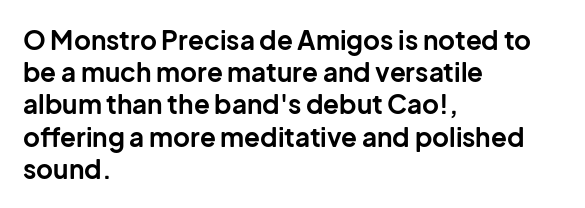
The image shows 26 px bold type, upright; set left-aligned, line spacing 1.24x, normal letter spacing, not underlined.
